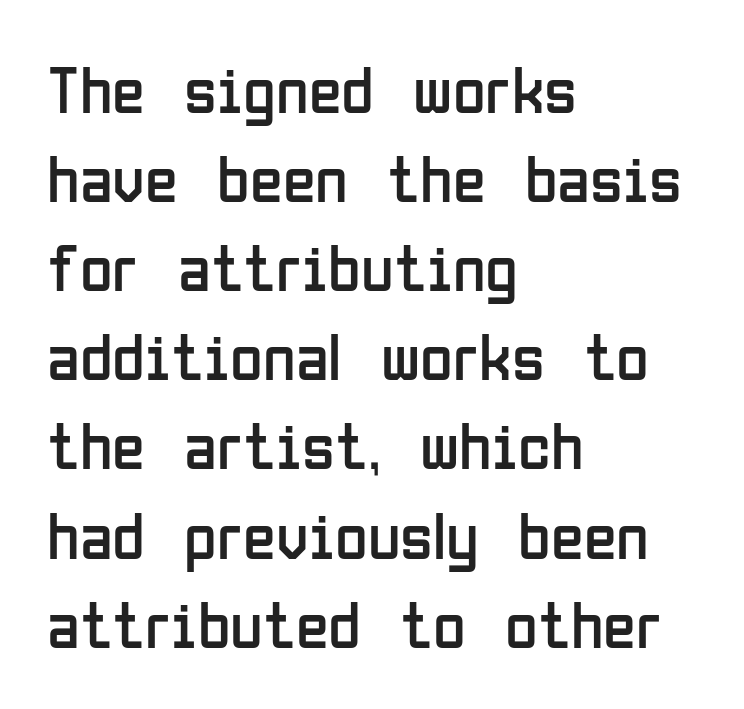
Q: Is the text bold? A: No.
Q: Is the text italic (slanted)? A: No, it is upright.
Q: Is the typeface a serif or a sans-serif typeface? A: Sans-serif.
Q: Is the text underlined? A: No.
Q: How is the paragraph aligned? A: Left-aligned.
Q: Is the spacing between letters normal or unusually wide? A: Normal.
Q: Is the spacing between lines tight, normal or loose? A: Normal.
Q: Width (condensed, normal, or wide)? A: Condensed.
Q: Stroke contrast? A: Low.
Q: x-height? A: Medium.
Q: Monospaced? A: No.
